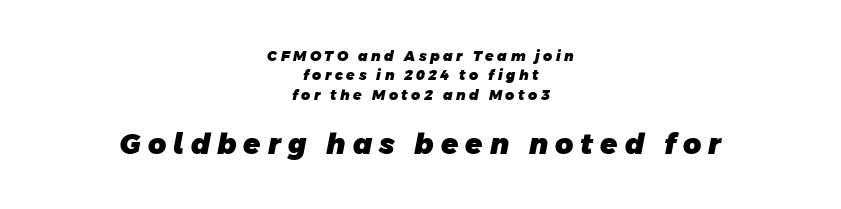
{"serif": "no", "bold": "yes", "weight": "heavy", "width": "normal", "stroke_contrast": "low", "x_height": "large", "monospaced": "no", "underline": "no", "align": "center", "line_spacing": "normal", "line_spacing_ratio": 1.38, "letter_spacing": "wide", "letter_spacing_em": 0.25, "larger_block": "second", "size_ratio": 2.0, "glyph_px": 28}
